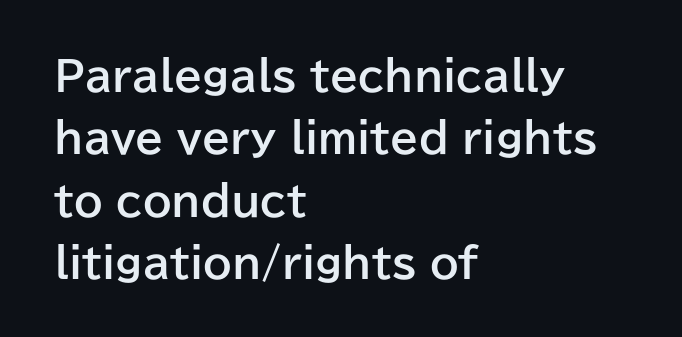
{"serif": "no", "italic": "no", "bold": "yes", "weight": "bold", "width": "normal", "stroke_contrast": "low", "x_height": "medium", "monospaced": "no", "underline": "no", "align": "left", "line_spacing": "normal", "line_spacing_ratio": 1.52, "letter_spacing": "normal", "letter_spacing_em": 0.0, "glyph_px": 41}
